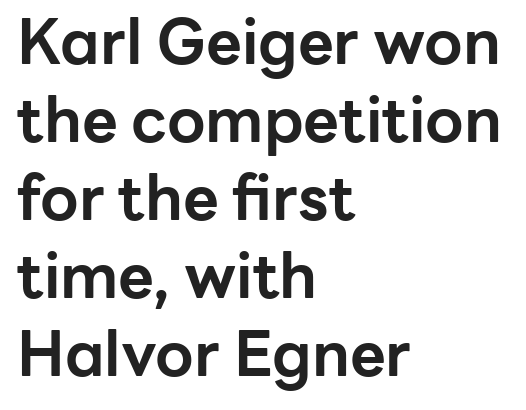
{"serif": "no", "italic": "no", "bold": "yes", "weight": "bold", "width": "normal", "stroke_contrast": "low", "x_height": "medium", "monospaced": "no", "underline": "no", "align": "left", "line_spacing": "normal", "line_spacing_ratio": 1.26, "letter_spacing": "normal", "letter_spacing_em": 0.0, "glyph_px": 62}
